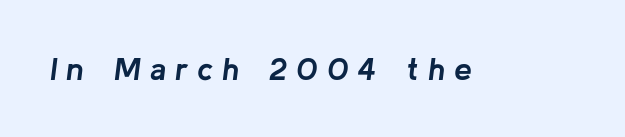
The image shows 32 px semibold type, italic (leaning right); set unusually wide letter spacing (+0.28 em), not underlined; low stroke contrast and a medium x-height.
